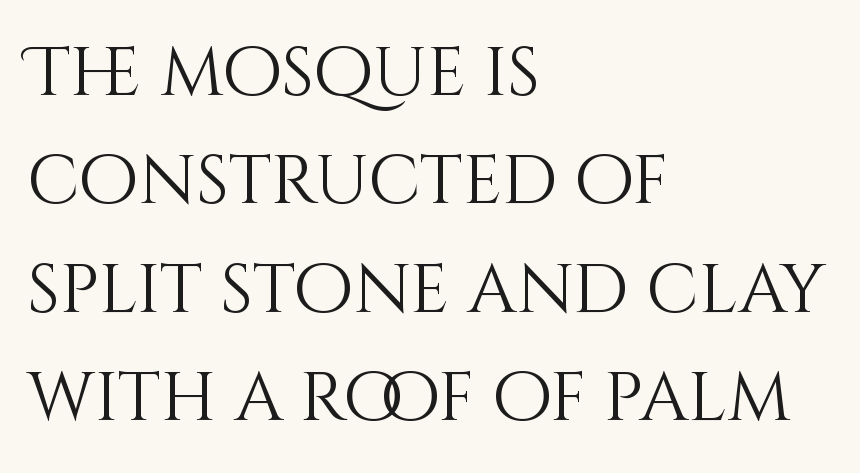
The image shows 69 px light type, upright; set left-aligned, normal line spacing (1.57x), normal letter spacing, not underlined; medium stroke contrast and a large x-height.
